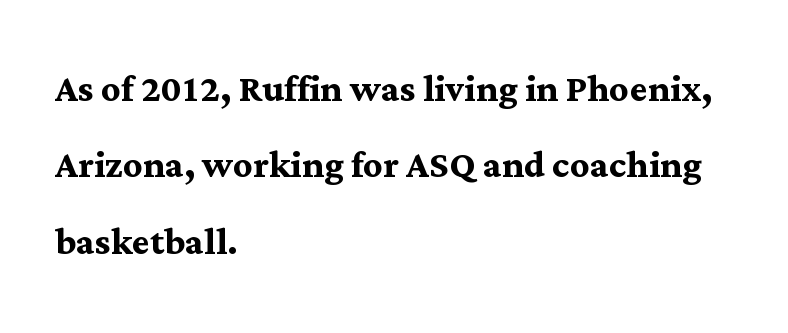
{"serif": "yes", "italic": "no", "bold": "yes", "weight": "semibold", "width": "normal", "stroke_contrast": "medium", "x_height": "medium", "monospaced": "no", "underline": "no", "align": "left", "line_spacing": "normal", "line_spacing_ratio": 1.59, "letter_spacing": "normal", "letter_spacing_em": 0.0, "glyph_px": 48}
